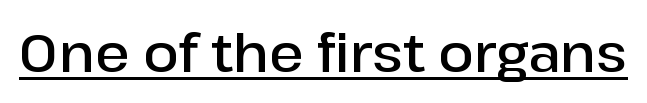
Here the designer chose a conventional face with non-uniform glyph widths. Each glyph is drawn with semibold strokes, heavier than normal yet not fully bold. Somebody hit Ctrl+U on this one — the words are underlined. The characters display no serif detailing; their extremities are plain. These lines were composed using upright roman letters.
